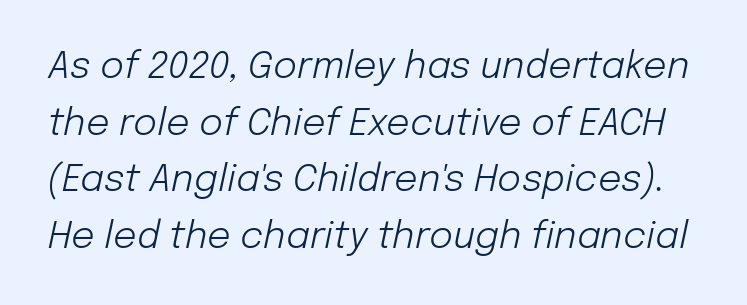
The image shows 37 px light type, italic (leaning right); set normal line spacing (1.53x), normal letter spacing, not underlined; low stroke contrast and a medium x-height.
